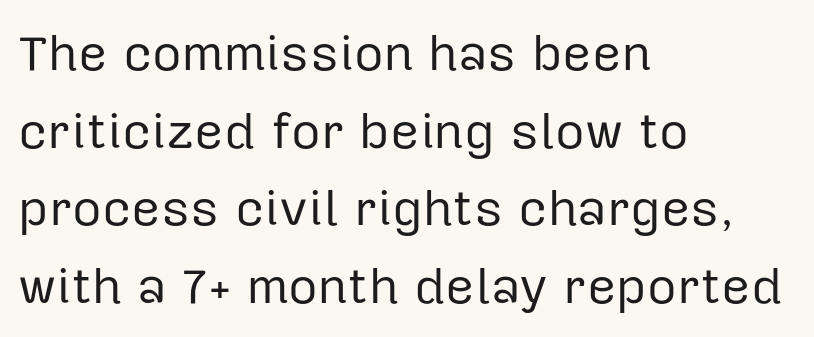
Q: Is the text bold? A: No.
Q: Is the text italic (slanted)? A: No, it is upright.
Q: Is the typeface a serif or a sans-serif typeface? A: Sans-serif.
Q: Is the text underlined? A: No.
Q: How is the paragraph aligned? A: Left-aligned.
Q: Is the spacing between letters normal or unusually wide? A: Normal.
Q: Is the spacing between lines tight, normal or loose? A: Normal.
Q: Width (condensed, normal, or wide)? A: Normal.
Q: Stroke contrast? A: Low.
Q: x-height? A: Medium.
Q: Monospaced? A: No.
